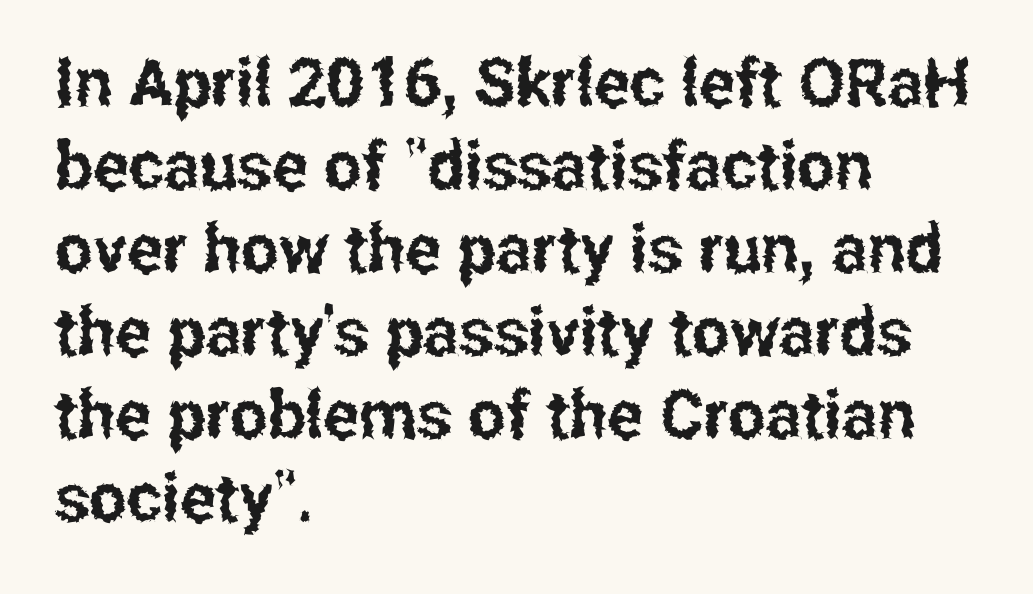
{"serif": "no", "italic": "no", "width": "condensed", "stroke_contrast": "low", "x_height": "medium", "monospaced": "no", "underline": "no", "align": "left", "line_spacing_ratio": 1.24, "letter_spacing": "normal", "letter_spacing_em": 0.0, "glyph_px": 67}
